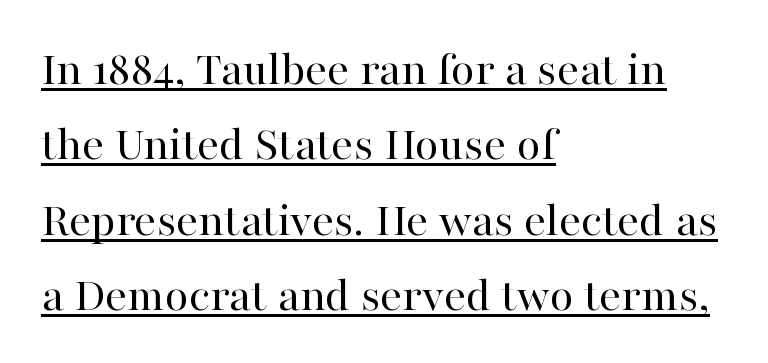
{"serif": "yes", "italic": "no", "bold": "no", "weight": "regular", "width": "normal", "stroke_contrast": "high", "x_height": "medium", "monospaced": "no", "underline": "yes", "align": "left", "line_spacing": "normal", "line_spacing_ratio": 1.54, "letter_spacing": "normal", "letter_spacing_em": 0.0, "glyph_px": 49}
